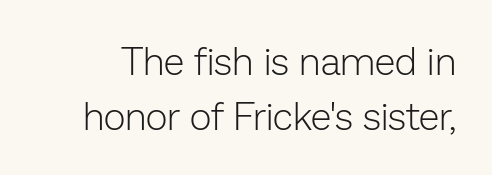
No feet cap the strokes, marking this as sans-serif type. Nope, not italic — everything's standing straight. Beneath every word, the page is bare. You could not count columns in this text — the font is proportionally spaced.
